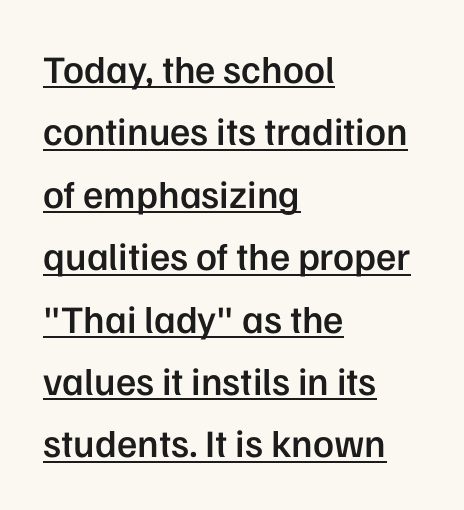
The image shows 39 px semibold sans-serif type, upright; set left-aligned, normal line spacing (1.6x), normal letter spacing, underlined; low stroke contrast and a medium x-height.
